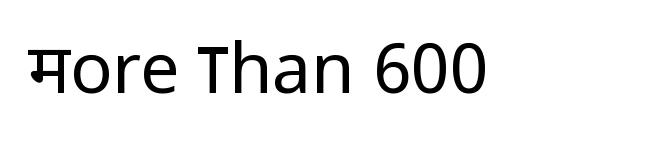
{"serif": "no", "italic": "no", "bold": "no", "weight": "regular", "width": "condensed", "stroke_contrast": "low", "x_height": "large", "monospaced": "no", "underline": "no", "letter_spacing": "normal", "letter_spacing_em": 0.0, "glyph_px": 70}
